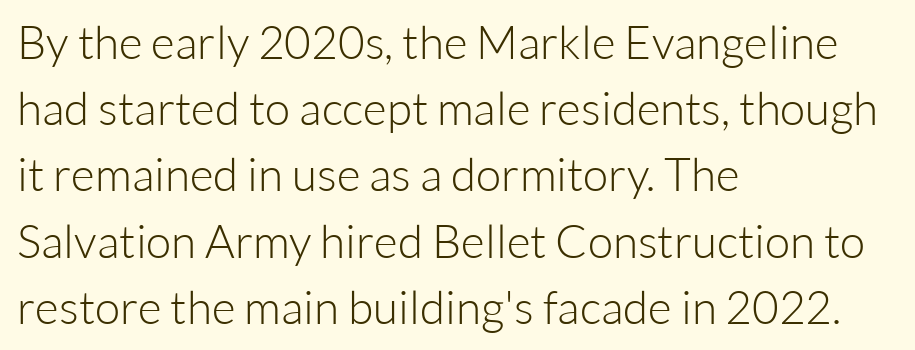
Q: Is the text bold? A: No.
Q: Is the text italic (slanted)? A: No, it is upright.
Q: Is the typeface a serif or a sans-serif typeface? A: Sans-serif.
Q: Is the text underlined? A: No.
Q: How is the paragraph aligned? A: Left-aligned.
Q: Is the spacing between letters normal or unusually wide? A: Normal.
Q: Is the spacing between lines tight, normal or loose? A: Normal.
Q: Width (condensed, normal, or wide)? A: Normal.
Q: Stroke contrast? A: Low.
Q: x-height? A: Medium.
Q: Monospaced? A: No.
